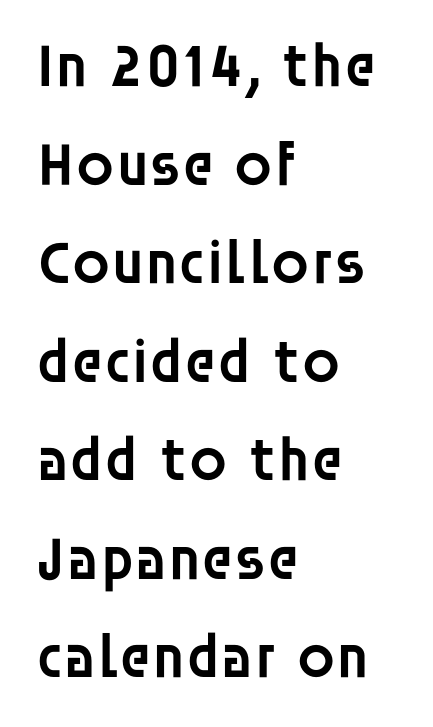
{"serif": "no", "italic": "no", "bold": "semi", "weight": "semibold", "width": "normal", "stroke_contrast": "low", "x_height": "large", "monospaced": "no", "underline": "no", "align": "left", "line_spacing": "normal", "line_spacing_ratio": 1.59, "letter_spacing": "normal", "letter_spacing_em": 0.0, "glyph_px": 62}
